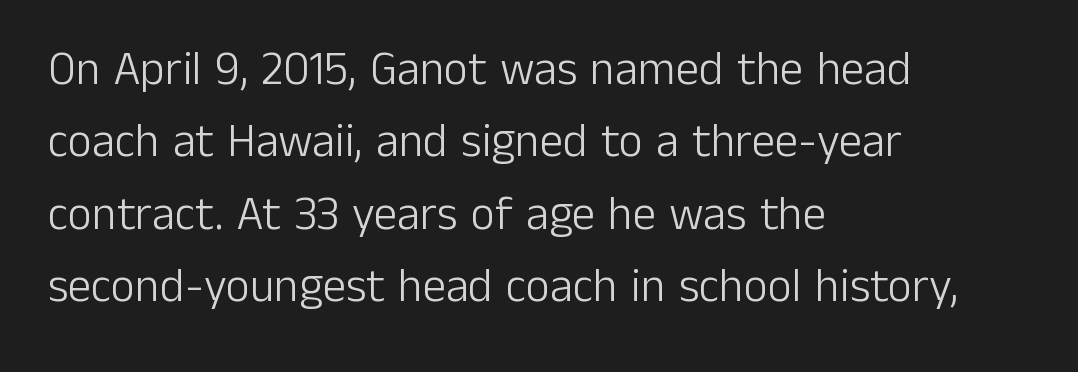
The image shows 47 px light sans-serif type, upright; set left-aligned, normal line spacing (1.54x), normal letter spacing, not underlined; low stroke contrast and a medium x-height.
